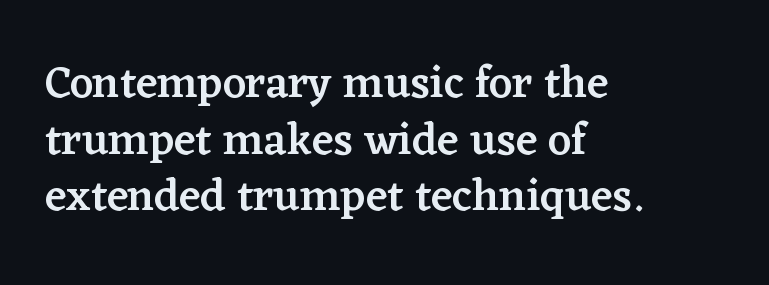
{"serif": "yes", "italic": "no", "bold": "semi", "weight": "semibold", "width": "normal", "stroke_contrast": "low", "x_height": "medium", "monospaced": "no", "underline": "no", "align": "left", "line_spacing": "normal", "line_spacing_ratio": 1.26, "letter_spacing": "normal", "letter_spacing_em": 0.0, "glyph_px": 45}
